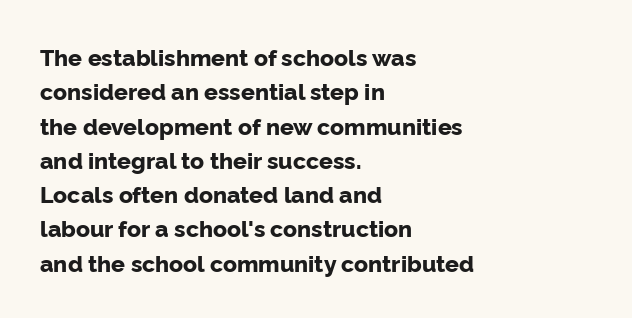
Q: Is the text bold? A: Yes.
Q: Is the text italic (slanted)? A: No, it is upright.
Q: Is the text underlined? A: No.
Q: How is the paragraph aligned? A: Left-aligned.
Q: Is the spacing between letters normal or unusually wide? A: Normal.
Q: Is the spacing between lines tight, normal or loose? A: Normal.
